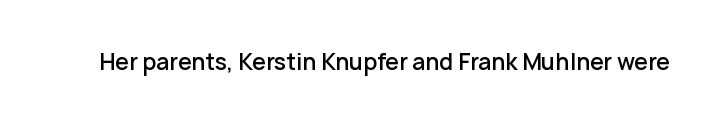
{"italic": "no", "bold": "semi", "underline": "no", "letter_spacing": "normal", "letter_spacing_em": 0.0, "glyph_px": 22}
